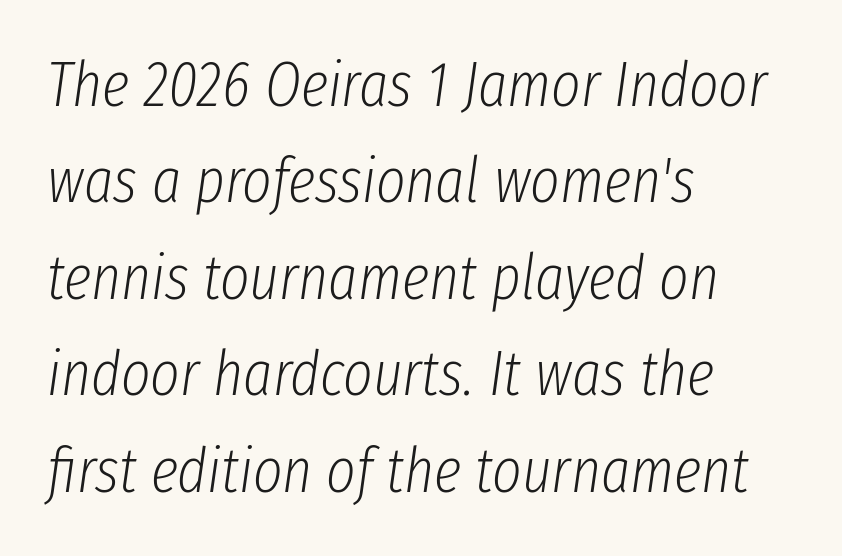
The image shows 63 px light, condensed type, italic (leaning right); set left-aligned, normal line spacing (1.53x), normal letter spacing, not underlined; low stroke contrast and a medium x-height.
